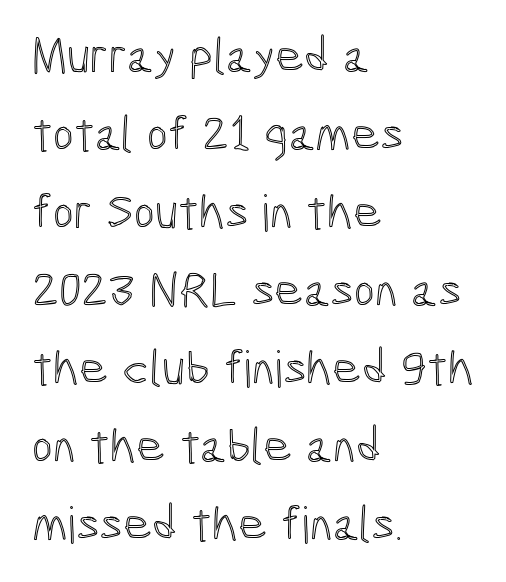
This sample keeps an unexceptional amount of space between lines. These lines keep a tight, regular rhythm from letter to letter. The typesetter chose a ragged-right arrangement here. Quick note: not italic, upright. Proportional: the letters do not fall into vertical columns. Just letters on the line, the space beneath them empty.
